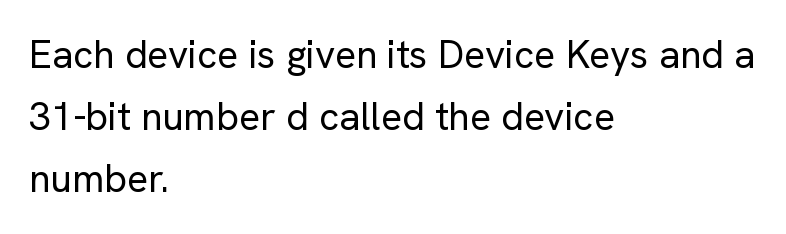
{"serif": "no", "italic": "no", "bold": "no", "weight": "regular", "width": "normal", "stroke_contrast": "low", "x_height": "medium", "monospaced": "no", "underline": "no", "align": "left", "line_spacing": "normal", "line_spacing_ratio": 1.59, "letter_spacing": "normal", "letter_spacing_em": 0.0, "glyph_px": 39}
